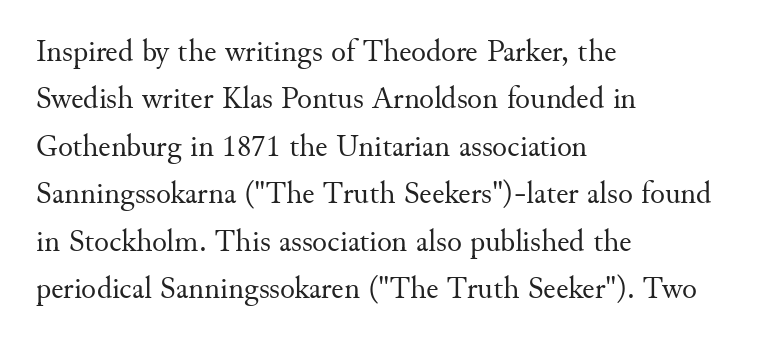
Q: Is the text bold? A: No.
Q: Is the text italic (slanted)? A: No, it is upright.
Q: Is the typeface a serif or a sans-serif typeface? A: Serif.
Q: Is the text underlined? A: No.
Q: How is the paragraph aligned? A: Left-aligned.
Q: Is the spacing between letters normal or unusually wide? A: Normal.
Q: Is the spacing between lines tight, normal or loose? A: Normal.
Q: Width (condensed, normal, or wide)? A: Normal.
Q: Stroke contrast? A: Medium.
Q: x-height? A: Small.
Q: Monospaced? A: No.
